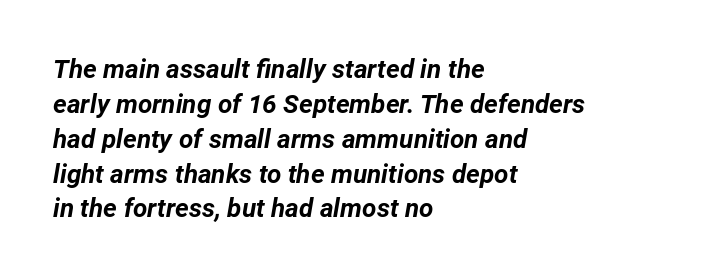
The image shows 26 px bold type, italic (leaning right); set left-aligned, normal line spacing (1.34x), normal letter spacing, not underlined.
